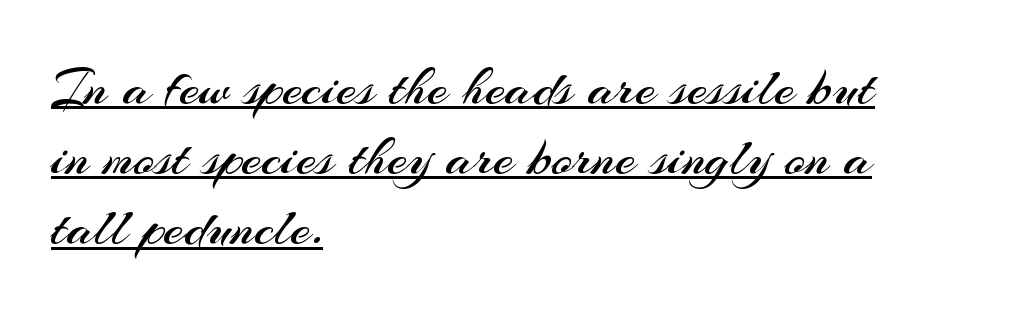
{"serif": "no", "bold": "no", "weight": "regular", "width": "normal", "stroke_contrast": "medium", "x_height": "small", "monospaced": "no", "underline": "yes", "align": "left", "line_spacing_ratio": 1.23, "letter_spacing": "normal", "letter_spacing_em": 0.0, "glyph_px": 57}
